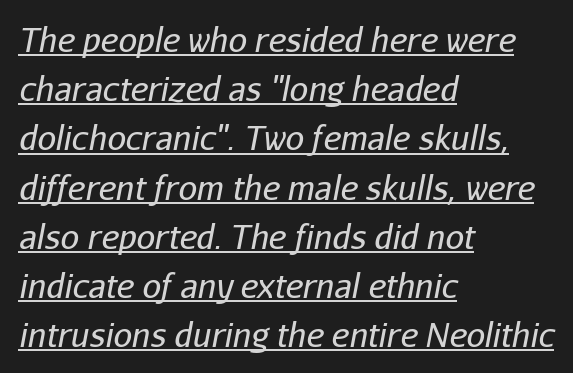
Q: Is the text bold? A: No.
Q: Is the text italic (slanted)? A: Yes, it leans right by about 11 degrees.
Q: Is the text underlined? A: Yes.
Q: How is the paragraph aligned? A: Left-aligned.
Q: Is the spacing between letters normal or unusually wide? A: Normal.
Q: Is the spacing between lines tight, normal or loose? A: Normal.
Q: Width (condensed, normal, or wide)? A: Normal.
Q: Stroke contrast? A: Low.
Q: x-height? A: Medium.
Q: Monospaced? A: No.
